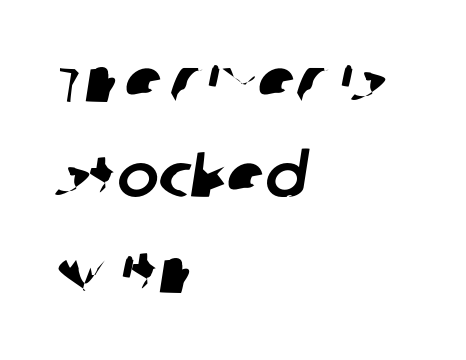
Compared with a centered layout, this one pins lines to the left instead. The passage shown is typeset with a sans-serif family. Spacing between characters is what you'd get straight out of the box. Plain, unruled lines of type. What's the leading like? Ordinary, nothing unusual. Each letter keeps its own natural width here, so spacing adapts to shape.
